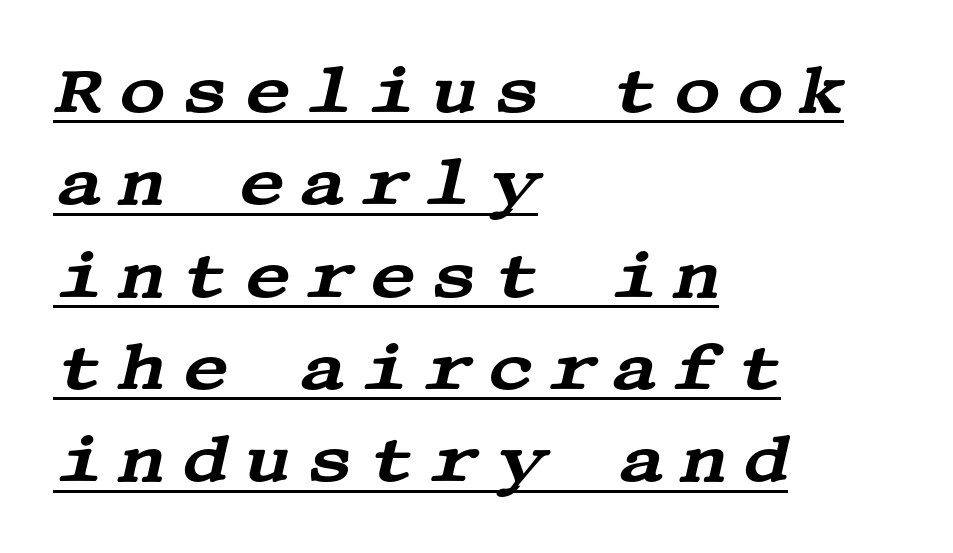
{"serif": "yes", "italic": "yes", "lean": "right", "slant_degrees": 13, "width": "wide", "stroke_contrast": "medium", "x_height": "large", "underline": "yes", "align": "left", "line_spacing": "normal", "line_spacing_ratio": 1.42, "letter_spacing": "wide", "letter_spacing_em": 0.22, "glyph_px": 65}
